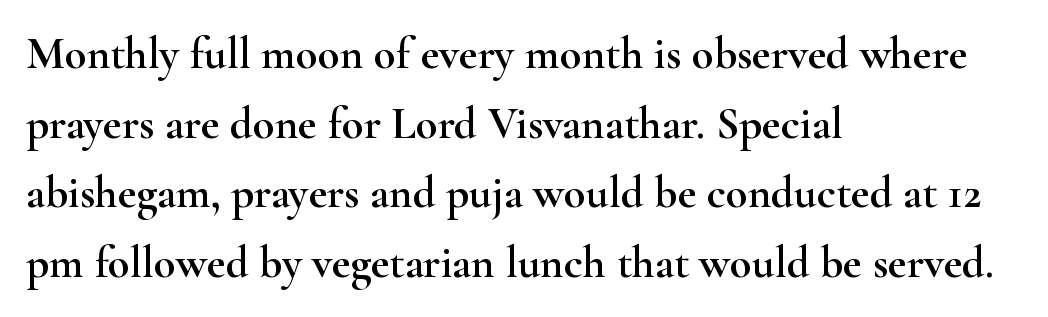
The image shows 45 px wide serif type, upright; set left-aligned, normal line spacing (1.55x), normal letter spacing, not underlined; high stroke contrast and a small x-height.
